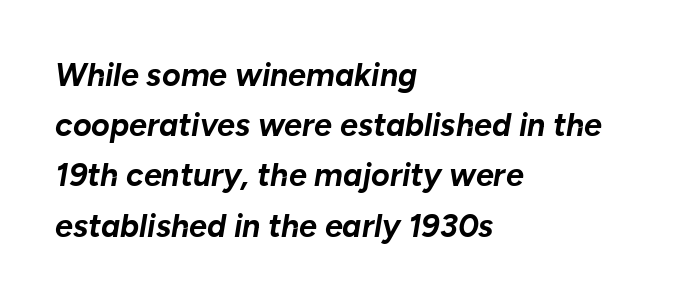
Words appear dense and cohesive because spacing is normal. Proportional: the letters do not fall into vertical columns. Evenly set lines give the paragraph a standard silhouette. Beneath every word, the page is bare. The glyphs have the mass of a bold cut. This sample uses an oblique cut, with every glyph tilted off the vertical.
